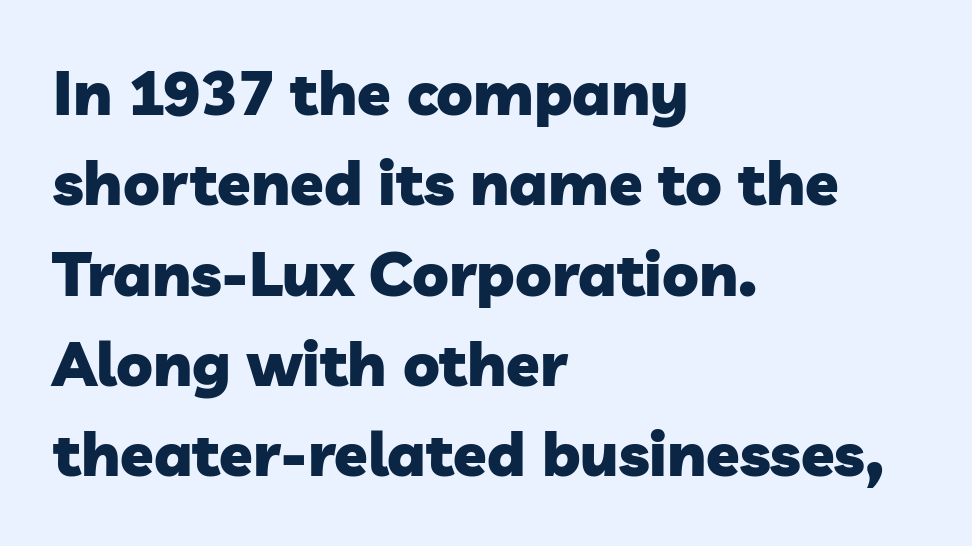
The specimen omits any rule beneath the text block's lines. Each glyph is drawn with heavy, bold strokes. You could not count columns in this text — the font is proportionally spaced. This sample uses a sans-serif face. Horizontal alignment here is leftward, the default for most running prose.
